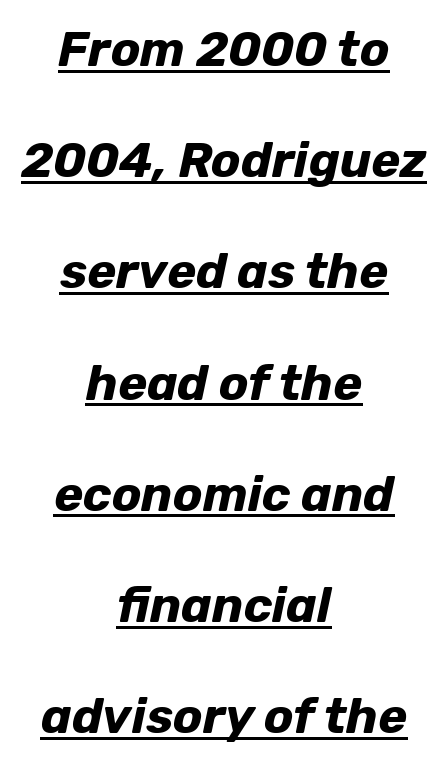
{"italic": "yes", "lean": "right", "slant_degrees": 12, "bold": "yes", "weight": "bold", "width": "normal", "stroke_contrast": "low", "x_height": "medium", "monospaced": "no", "underline": "yes", "align": "center", "line_spacing": "loose", "line_spacing_ratio": 2.27, "letter_spacing": "normal", "letter_spacing_em": 0.0, "glyph_px": 49}
